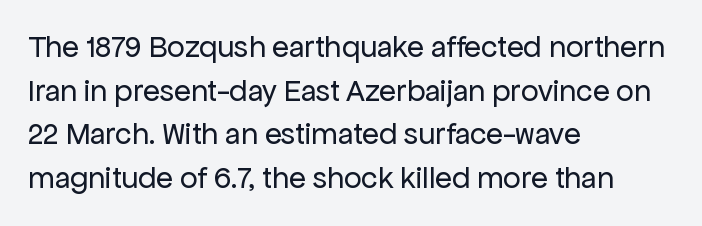
{"serif": "no", "italic": "no", "bold": "no", "weight": "regular", "width": "normal", "stroke_contrast": "low", "x_height": "medium", "monospaced": "no", "underline": "no", "align": "left", "line_spacing": "normal", "line_spacing_ratio": 1.41, "letter_spacing": "normal", "letter_spacing_em": 0.0, "glyph_px": 31}
